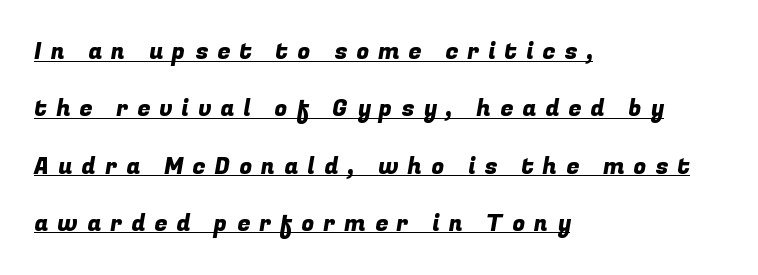
Regarding leading, the lines here are spaced well apart. Reading down the block, your eye returns to a fixed left position each line. The string is rendered with underlining switched on. Short note: letters widely spaced.
